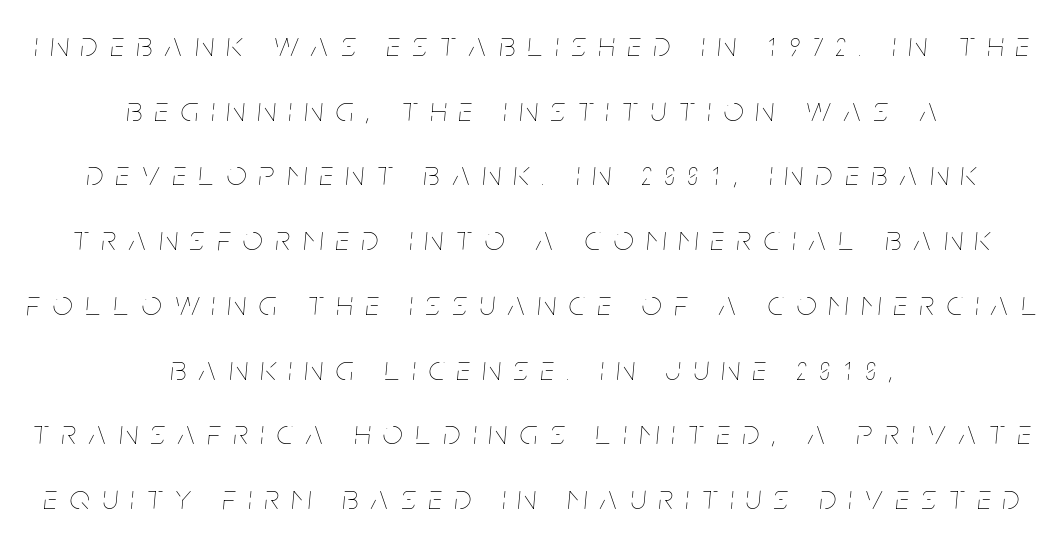
{"italic": "yes", "lean": "right", "slant_degrees": 5, "bold": "no", "weight": "thin", "width": "condensed", "stroke_contrast": "low", "x_height": "large", "monospaced": "no", "underline": "no", "align": "center", "line_spacing_ratio": 1.85, "letter_spacing": "wide", "letter_spacing_em": 0.37, "glyph_px": 35}
